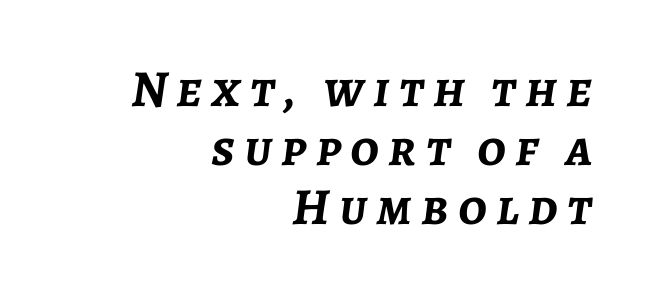
This sample is right-justified, so line beginnings fall wherever the words allow. Words float on clear page, feet unadorned. This block would grow much taller if given ordinary leading; it's compressed now. In terms of weight, the rendering is a true, heavy bold. Is this a fixed-width face? No — the glyphs have proportional, varying widths. The axis of the letterforms is tilted away from vertical.
